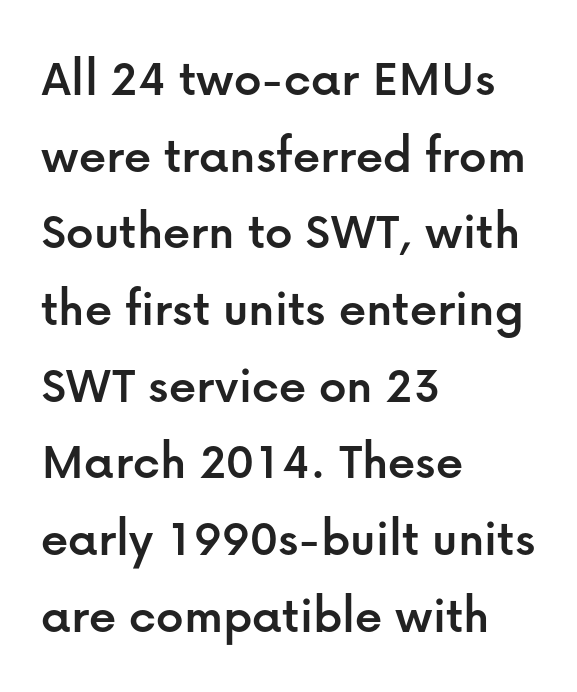
The image shows 54 px sans-serif type, upright; set left-aligned, normal line spacing (1.42x), normal letter spacing, not underlined; low stroke contrast and a medium x-height.
